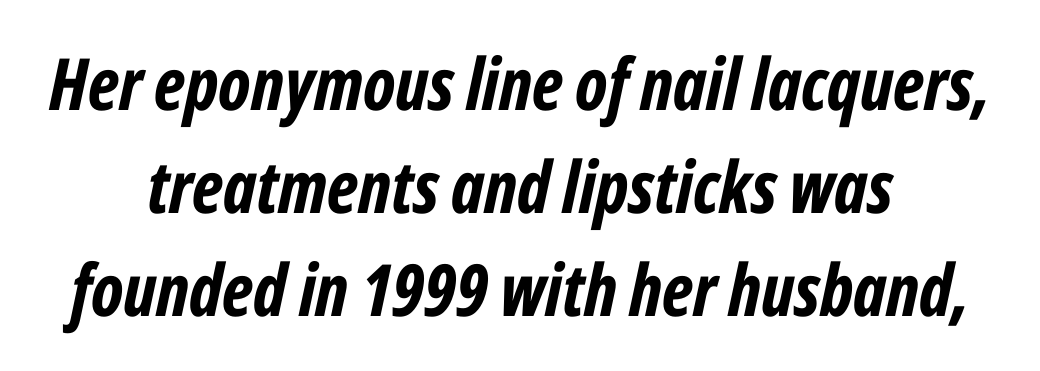
The image shows 72 px bold, condensed type, italic (leaning right); set centered, normal line spacing (1.43x), normal letter spacing, not underlined; low stroke contrast and a medium x-height.
